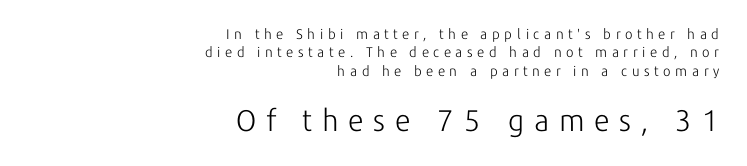
{"serif": "no", "italic": "no", "bold": "no", "weight": "light", "width": "normal", "stroke_contrast": "low", "x_height": "medium", "monospaced": "no", "underline": "no", "align": "right", "line_spacing": "normal", "line_spacing_ratio": 1.31, "letter_spacing": "wide", "letter_spacing_em": 0.33, "larger_block": "second", "size_ratio": 2.14, "glyph_px": 30}
